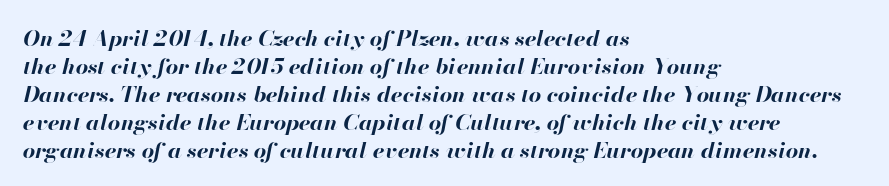
Q: Is the text bold? A: Yes.
Q: Is the text italic (slanted)? A: Yes, it leans right by about 13 degrees.
Q: Is the text underlined? A: No.
Q: How is the paragraph aligned? A: Left-aligned.
Q: Is the spacing between letters normal or unusually wide? A: Normal.
Q: Is the spacing between lines tight, normal or loose? A: Normal.
